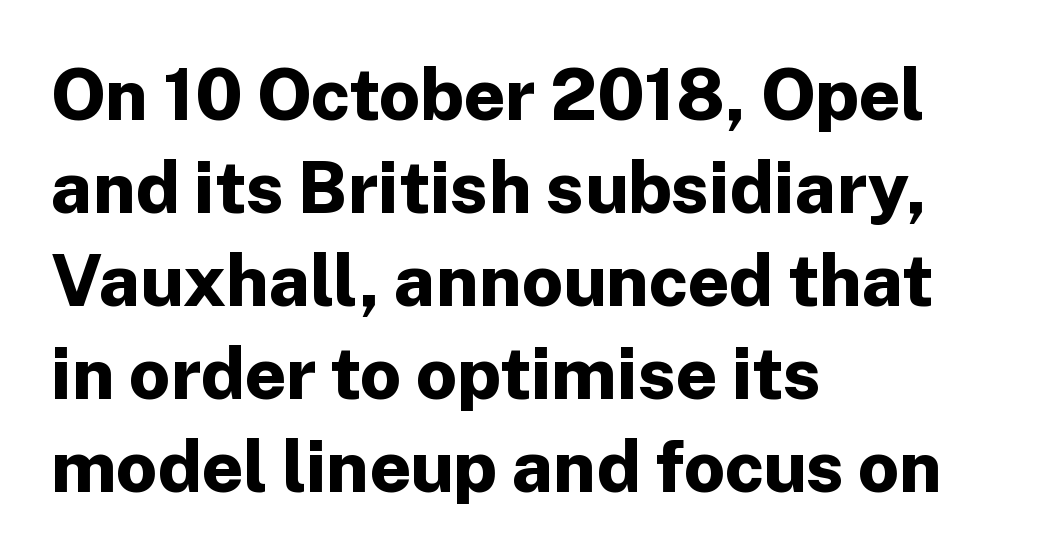
Q: Is the text bold? A: Yes.
Q: Is the text italic (slanted)? A: No, it is upright.
Q: Is the typeface a serif or a sans-serif typeface? A: Sans-serif.
Q: Is the text underlined? A: No.
Q: How is the paragraph aligned? A: Left-aligned.
Q: Is the spacing between letters normal or unusually wide? A: Normal.
Q: Is the spacing between lines tight, normal or loose? A: Normal.
Q: Width (condensed, normal, or wide)? A: Normal.
Q: Stroke contrast? A: Low.
Q: x-height? A: Medium.
Q: Monospaced? A: No.
